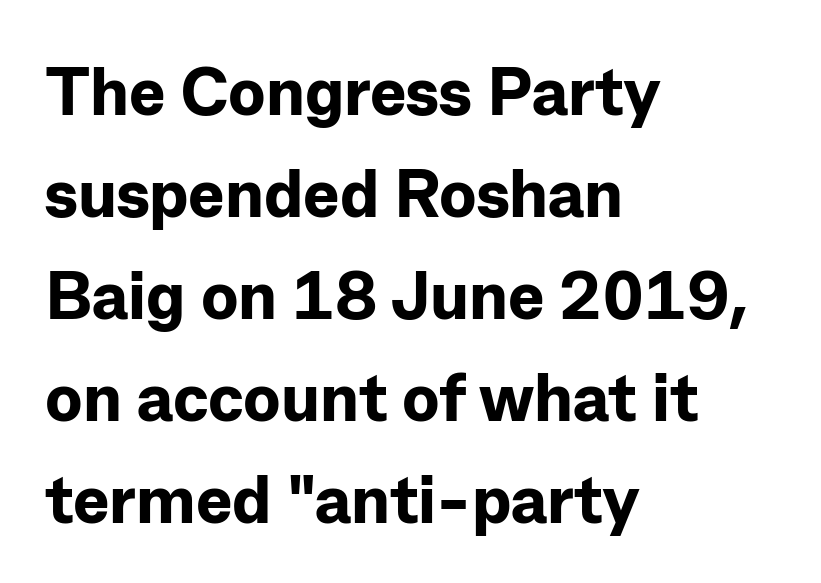
Interline gaps are of average width in this sample. The setting favours the left margin, as ordinary paragraphs usually do. Posture: straight, roman, zero tilt. Are there feet on the stems? There aren't — it's a sans.
